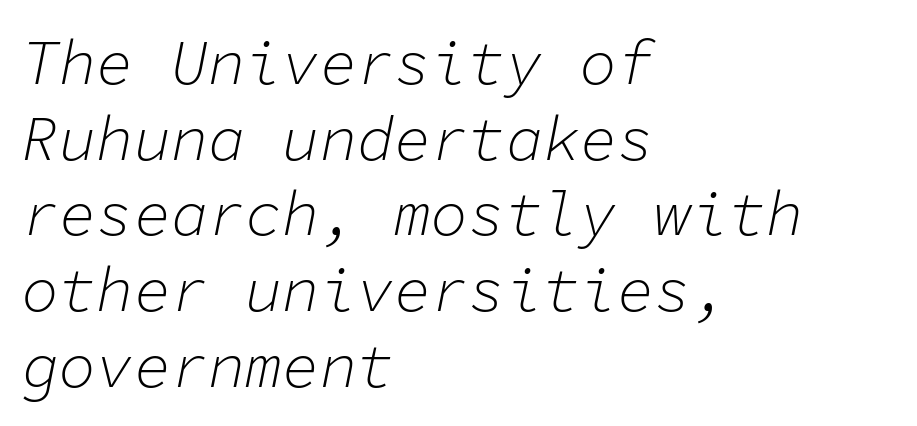
Q: Is the text bold? A: No.
Q: Is the text italic (slanted)? A: Yes, it leans right by about 11 degrees.
Q: Is the text underlined? A: No.
Q: How is the paragraph aligned? A: Left-aligned.
Q: Is the spacing between letters normal or unusually wide? A: Normal.
Q: Width (condensed, normal, or wide)? A: Normal.
Q: Stroke contrast? A: Low.
Q: x-height? A: Medium.
Q: Monospaced? A: Yes.
